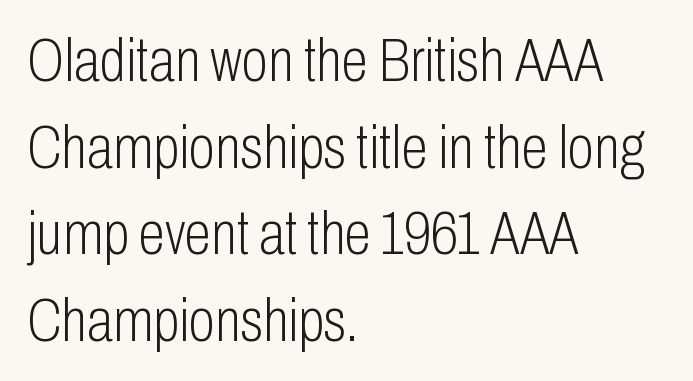
{"serif": "no", "italic": "no", "bold": "no", "weight": "light", "width": "condensed", "stroke_contrast": "low", "x_height": "medium", "monospaced": "no", "underline": "no", "align": "left", "line_spacing": "normal", "line_spacing_ratio": 1.42, "letter_spacing": "normal", "letter_spacing_em": 0.0, "glyph_px": 61}
